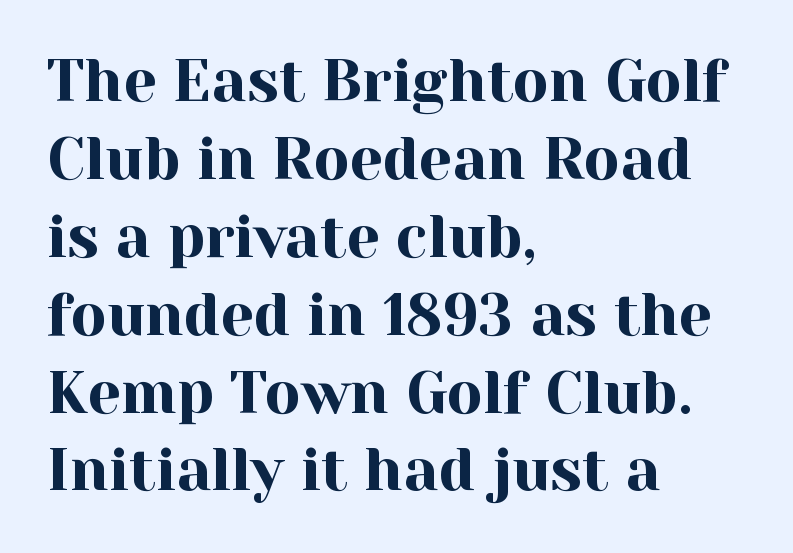
Q: Is the text italic (slanted)? A: No, it is upright.
Q: Is the typeface a serif or a sans-serif typeface? A: Serif.
Q: Is the text underlined? A: No.
Q: How is the paragraph aligned? A: Left-aligned.
Q: Is the spacing between letters normal or unusually wide? A: Normal.
Q: Is the spacing between lines tight, normal or loose? A: Normal.
Q: Width (condensed, normal, or wide)? A: Normal.
Q: x-height? A: Medium.
Q: Monospaced? A: No.
